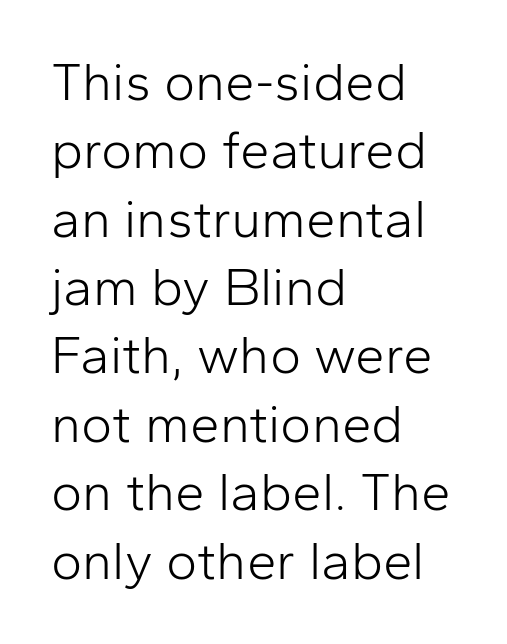
{"serif": "no", "italic": "no", "bold": "no", "weight": "light", "width": "normal", "stroke_contrast": "low", "x_height": "medium", "monospaced": "no", "underline": "no", "align": "left", "line_spacing": "normal", "line_spacing_ratio": 1.29, "letter_spacing": "normal", "letter_spacing_em": 0.0, "glyph_px": 53}
